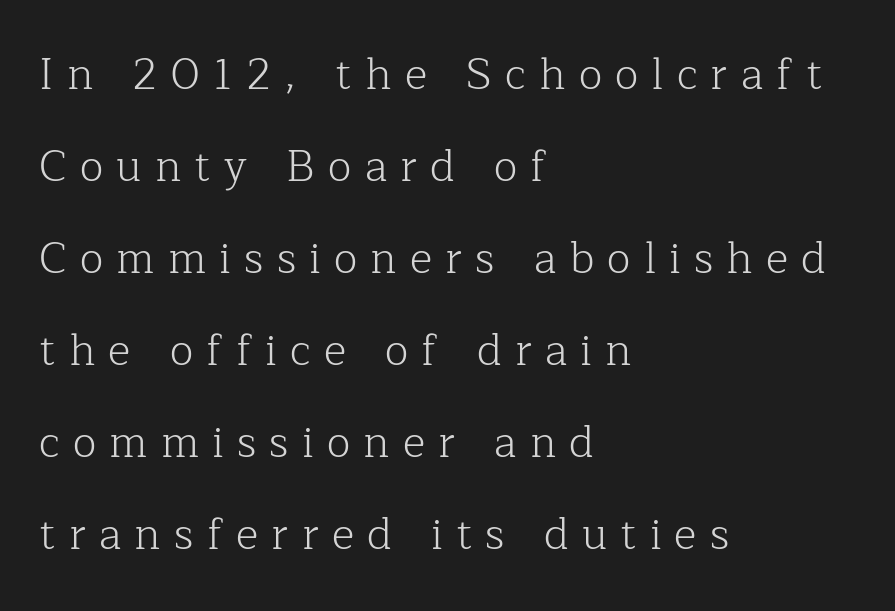
Q: Is the text bold? A: No.
Q: Is the text italic (slanted)? A: No, it is upright.
Q: Is the typeface a serif or a sans-serif typeface? A: Serif.
Q: Is the text underlined? A: No.
Q: How is the paragraph aligned? A: Left-aligned.
Q: Is the spacing between letters normal or unusually wide? A: Unusually wide.
Q: Is the spacing between lines tight, normal or loose? A: Loose.
Q: Width (condensed, normal, or wide)? A: Normal.
Q: Stroke contrast? A: Low.
Q: x-height? A: Medium.
Q: Monospaced? A: No.
